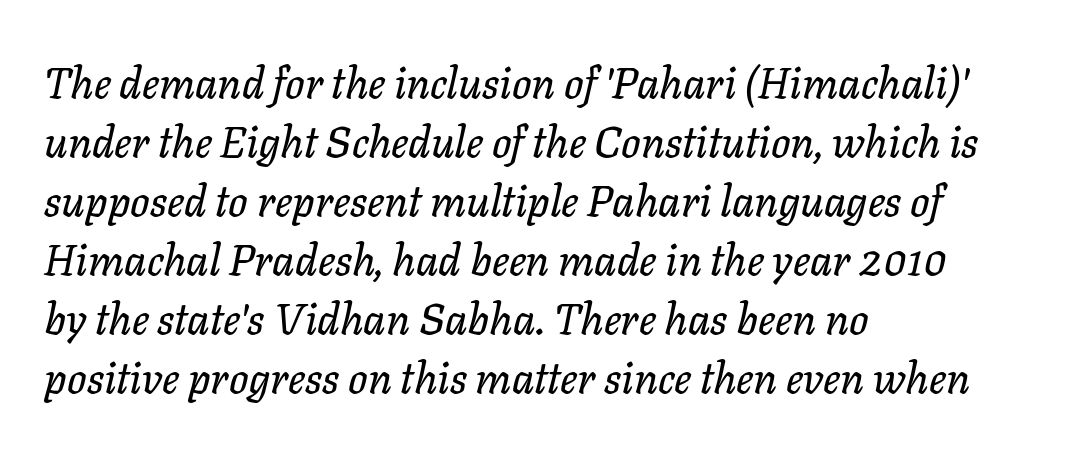
A typesetter would call this leading conventional body-copy spacing. Spacing between characters is what you'd get straight out of the box. These lines are rendered in a variable-pitch font. Quick note: italic. The passage is arranged the way most books set body copy — flush left.
